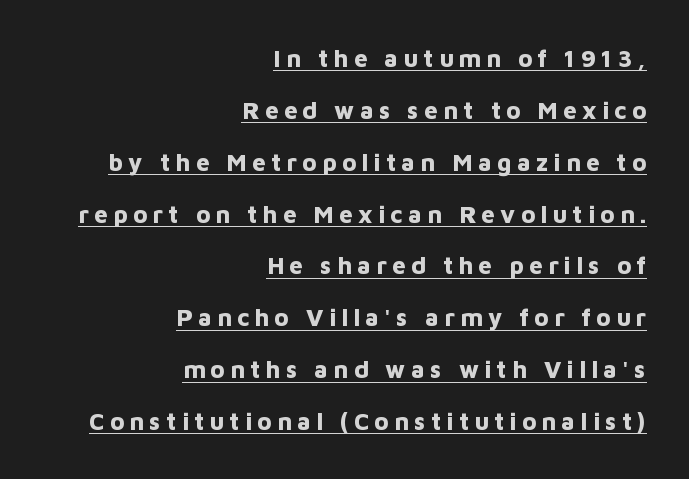
{"italic": "no", "bold": "yes", "underline": "yes", "align": "right", "line_spacing": "loose", "line_spacing_ratio": 2.16, "letter_spacing": "wide", "letter_spacing_em": 0.22, "glyph_px": 24}
